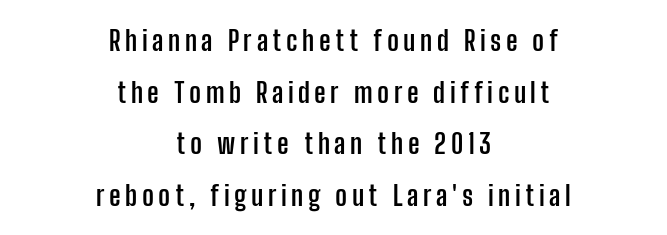
The image shows 28 px semibold, condensed sans-serif type, upright; set centered, line spacing 1.84x, not underlined; low stroke contrast and a medium x-height.
